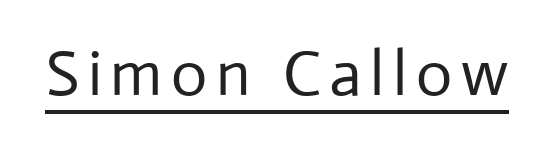
The image shows 63 px regular-weight sans-serif type, upright; set underlined; low stroke contrast and a medium x-height.
